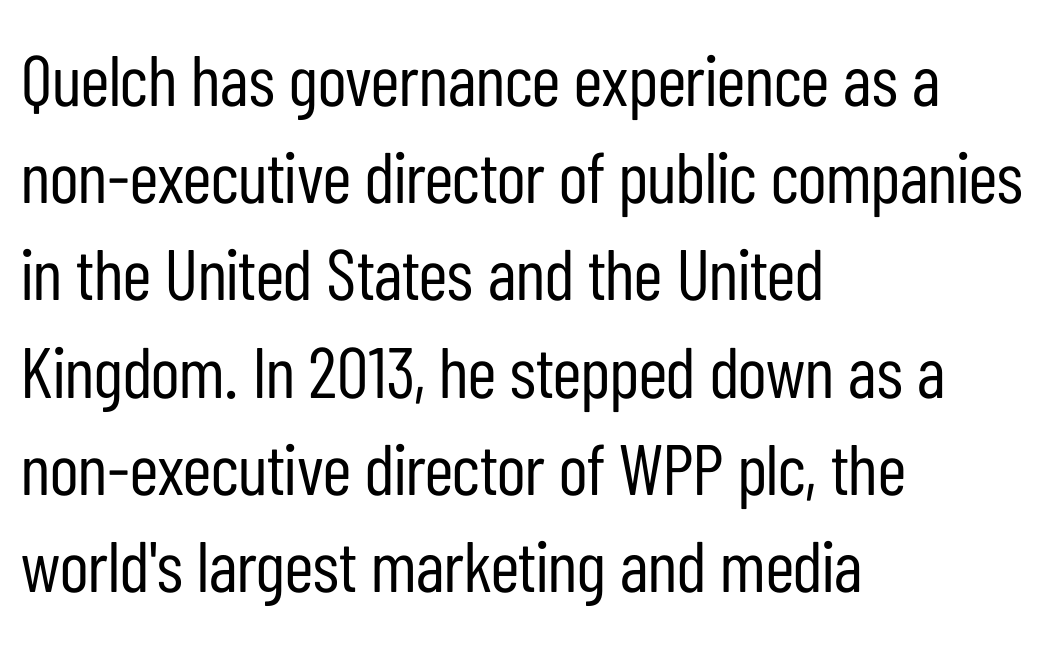
Q: Is the text bold? A: No.
Q: Is the text italic (slanted)? A: No, it is upright.
Q: Is the typeface a serif or a sans-serif typeface? A: Sans-serif.
Q: Is the text underlined? A: No.
Q: How is the paragraph aligned? A: Left-aligned.
Q: Is the spacing between letters normal or unusually wide? A: Normal.
Q: Is the spacing between lines tight, normal or loose? A: Normal.
Q: Width (condensed, normal, or wide)? A: Condensed.
Q: Stroke contrast? A: Low.
Q: x-height? A: Medium.
Q: Monospaced? A: No.
